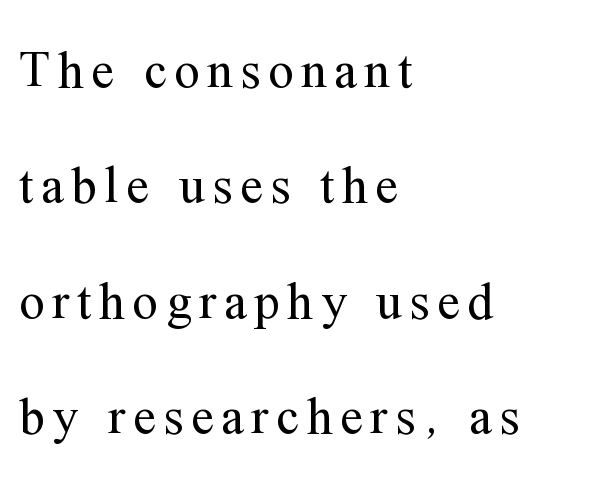
These lines stand farther apart than default settings would place them. Is this a fixed-width face? No — the glyphs have proportional, varying widths. Heft: none added — not bold. A classic flush-left, rag-right setting is used for this passage. The axis of the letterforms is exactly vertical.
